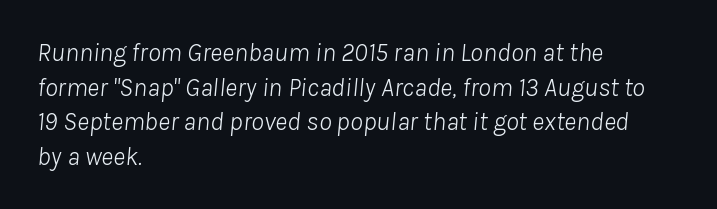
Plain, unruled lines of type. Is the type slanted? Yes — the strokes lean at a clear angle. Vertical stems look standard width or narrower in stroke. This rendering uses left alignment, leaving the right contour irregular.
